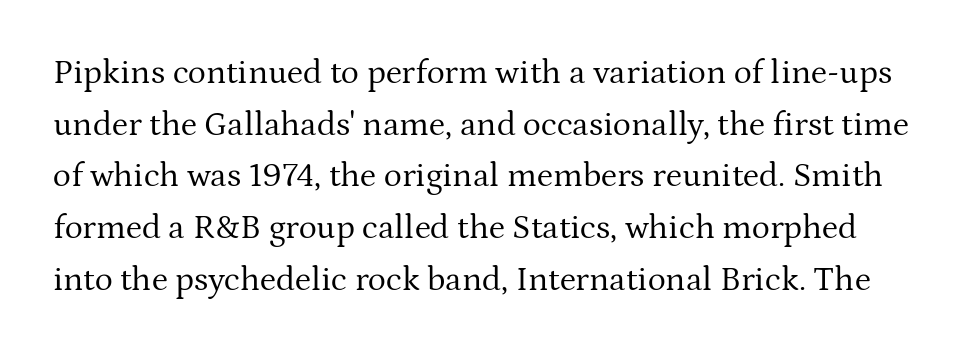
{"serif": "yes", "italic": "no", "bold": "no", "weight": "regular", "width": "normal", "stroke_contrast": "medium", "x_height": "medium", "monospaced": "no", "underline": "no", "line_spacing": "normal", "line_spacing_ratio": 1.52, "letter_spacing": "normal", "letter_spacing_em": 0.0, "glyph_px": 34}
